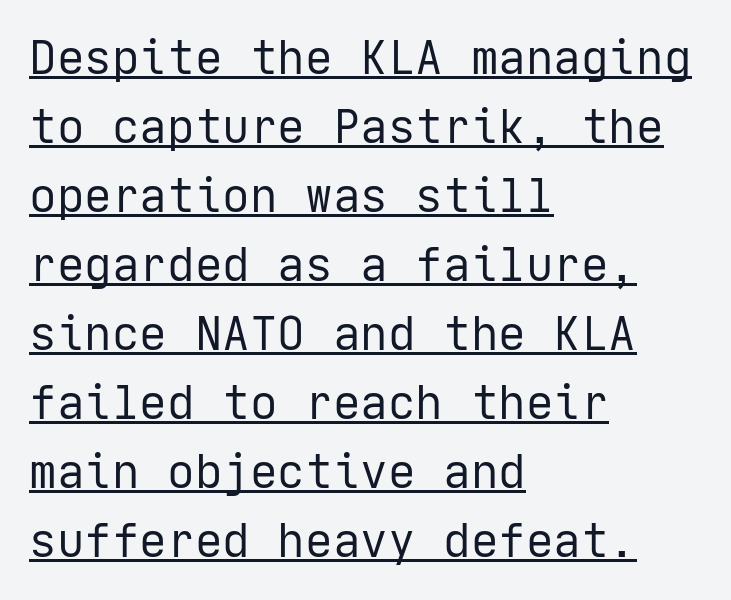
The image shows 46 px regular-weight sans-serif type, upright; set left-aligned, normal line spacing (1.5x), normal letter spacing, underlined; low stroke contrast and a medium x-height.
